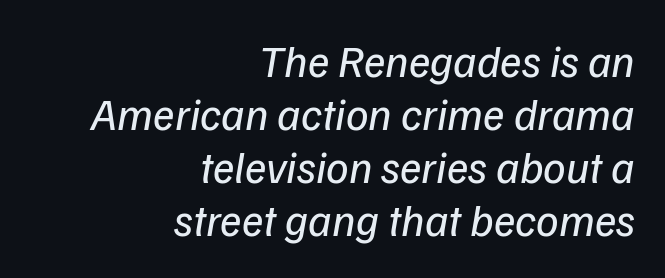
The image shows 45 px regular-weight sans-serif type; set right-aligned, line spacing 1.18x, normal letter spacing, not underlined; low stroke contrast and a medium x-height.
